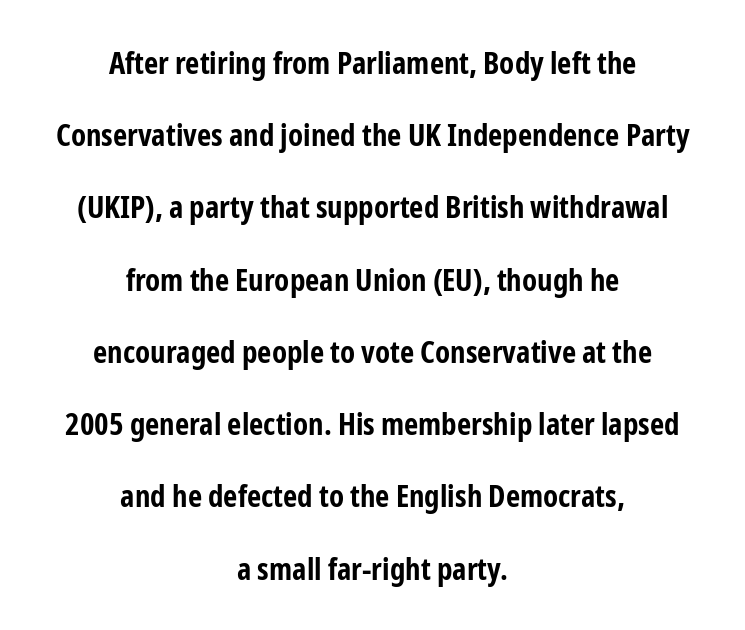
Q: Is the text bold? A: Yes.
Q: Is the text italic (slanted)? A: No, it is upright.
Q: Is the typeface a serif or a sans-serif typeface? A: Sans-serif.
Q: Is the text underlined? A: No.
Q: How is the paragraph aligned? A: Centered.
Q: Is the spacing between letters normal or unusually wide? A: Normal.
Q: Is the spacing between lines tight, normal or loose? A: Loose.
Q: Width (condensed, normal, or wide)? A: Condensed.
Q: Stroke contrast? A: Low.
Q: x-height? A: Medium.
Q: Monospaced? A: No.
